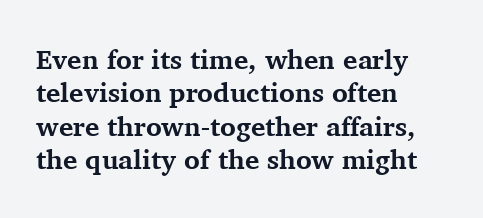
{"italic": "no", "bold": "yes", "underline": "no", "align": "left", "line_spacing_ratio": 1.24, "letter_spacing": "normal", "letter_spacing_em": 0.0, "glyph_px": 27}
